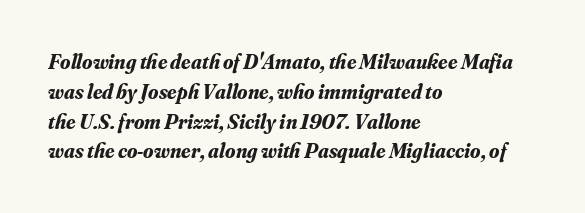
The image shows 21 px bold type, italic (leaning right); set left-aligned, normal line spacing (1.42x), normal letter spacing, not underlined.
